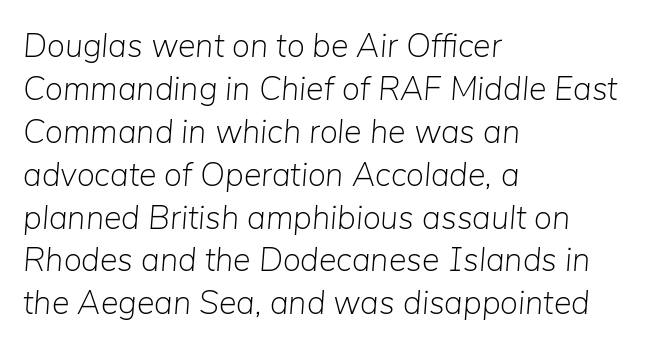
Q: Is the text bold? A: No.
Q: Is the text italic (slanted)? A: Yes, it leans right by about 5 degrees.
Q: Is the text underlined? A: No.
Q: How is the paragraph aligned? A: Left-aligned.
Q: Is the spacing between letters normal or unusually wide? A: Normal.
Q: Is the spacing between lines tight, normal or loose? A: Normal.
Q: Width (condensed, normal, or wide)? A: Normal.
Q: Stroke contrast? A: Low.
Q: x-height? A: Medium.
Q: Monospaced? A: No.
